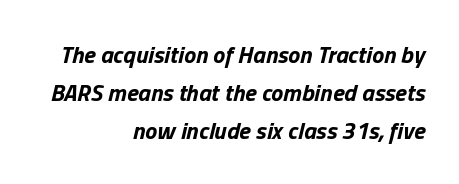
Q: Is the text bold? A: Yes.
Q: Is the text italic (slanted)? A: Yes, it leans right by about 13 degrees.
Q: Is the text underlined? A: No.
Q: How is the paragraph aligned? A: Right-aligned.
Q: Is the spacing between letters normal or unusually wide? A: Normal.
Q: Is the spacing between lines tight, normal or loose? A: Normal.
